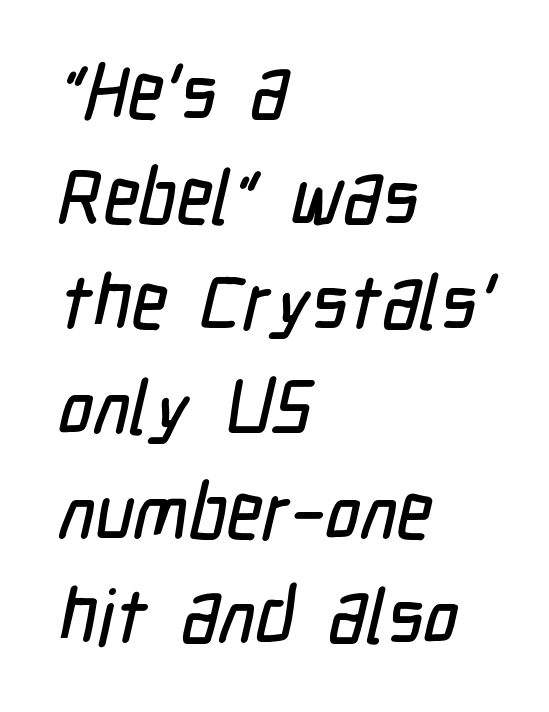
Whoever set this chose a conventional vertical rhythm. Quick note: underline off. The passage shown is typed in a proportional face where columns would drift. The typesetter chose a ragged-right arrangement here. The horizontal fit of the characters is conventional and even.
